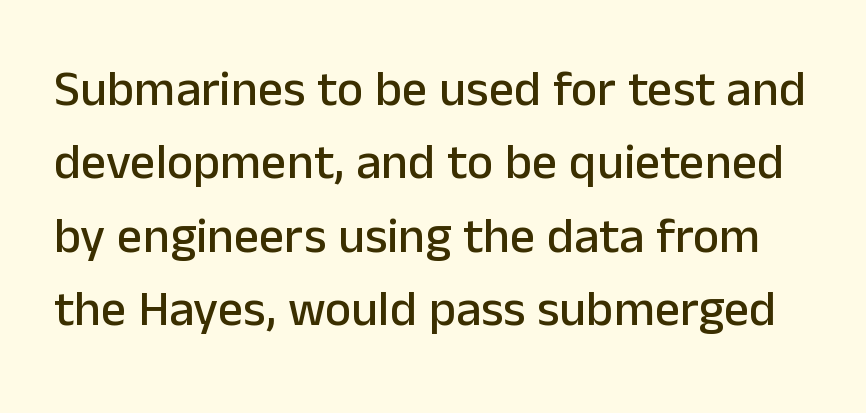
Anything drawn beneath the words? Only blank space. In terms of leading, this rendering sits right in the middle. Nobody touched the tracking dial on this one. The typeface chosen for these lines omits serifs. The face used here is proportionally spaced, like ordinary book or web type. Posture: vertical.
